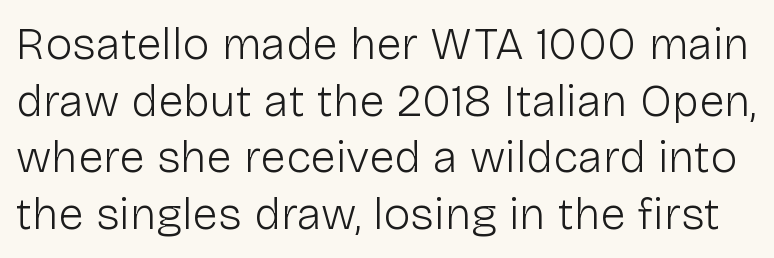
{"serif": "no", "italic": "no", "bold": "no", "weight": "light", "width": "normal", "stroke_contrast": "low", "x_height": "medium", "monospaced": "no", "underline": "no", "line_spacing_ratio": 1.23, "letter_spacing": "normal", "letter_spacing_em": 0.0, "glyph_px": 46}
